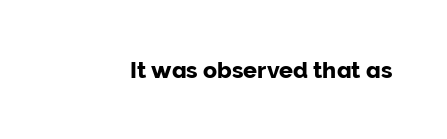
The image shows 23 px text type, upright; set normal letter spacing, not underlined.
